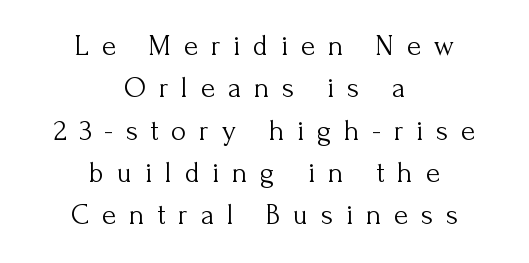
Q: Is the text bold? A: No.
Q: Is the text italic (slanted)? A: No, it is upright.
Q: Is the typeface a serif or a sans-serif typeface? A: Serif.
Q: Is the text underlined? A: No.
Q: How is the paragraph aligned? A: Centered.
Q: Is the spacing between letters normal or unusually wide? A: Unusually wide.
Q: Is the spacing between lines tight, normal or loose? A: Normal.
Q: Width (condensed, normal, or wide)? A: Normal.
Q: Stroke contrast? A: Medium.
Q: x-height? A: Small.
Q: Monospaced? A: No.
